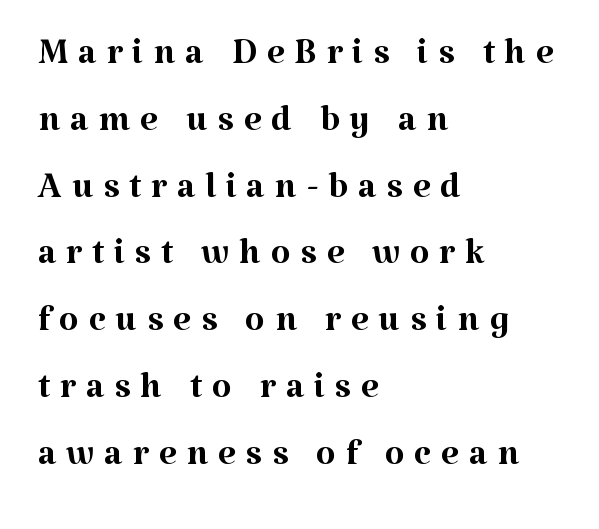
If you drew a ruler down the left edge, every line would touch it. Letters have the restrained weight of plain body copy at most. The face used here is seriffed, in the tradition of book romans. This sample has the flowing, uneven cadence of proportional lettering. Bare-footed words on every line. Leading matches the norm, producing a regular column.
